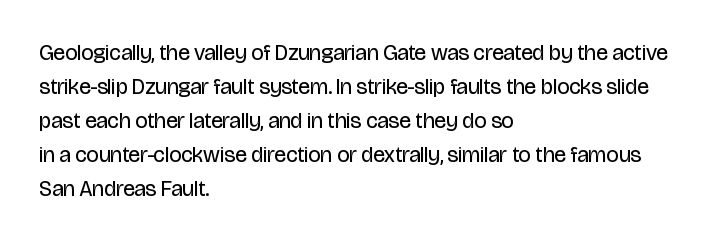
{"italic": "no", "bold": "no", "underline": "no", "align": "left", "line_spacing": "normal", "line_spacing_ratio": 1.55, "letter_spacing": "normal", "letter_spacing_em": 0.0, "glyph_px": 22}
